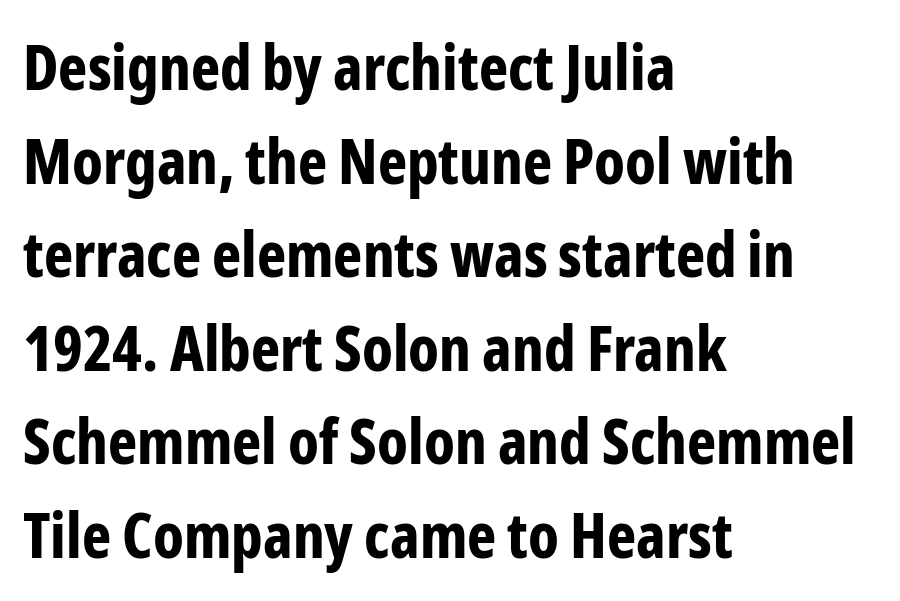
Q: Is the text bold? A: Yes.
Q: Is the text italic (slanted)? A: No, it is upright.
Q: Is the typeface a serif or a sans-serif typeface? A: Sans-serif.
Q: Is the text underlined? A: No.
Q: How is the paragraph aligned? A: Left-aligned.
Q: Is the spacing between letters normal or unusually wide? A: Normal.
Q: Is the spacing between lines tight, normal or loose? A: Normal.
Q: Width (condensed, normal, or wide)? A: Condensed.
Q: Stroke contrast? A: Low.
Q: x-height? A: Medium.
Q: Monospaced? A: No.
